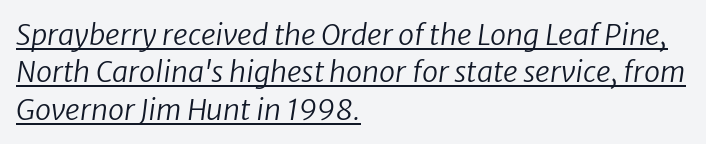
The image shows 29 px regular-weight sans-serif type; set left-aligned, normal line spacing (1.29x), normal letter spacing, underlined; low stroke contrast and a medium x-height.
